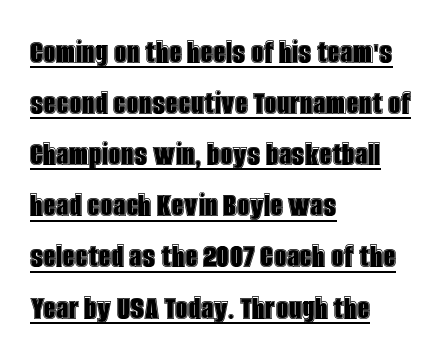
A roman cut, with each character standing at attention. The lettering is marked with a stroke running underneath it. Alignment: flush left. Normally led — the rows are evenly, conventionally spaced. Think of a printed novel: that variable character pitch is what you see here. This sample uses plain, unmodified letter spacing.
